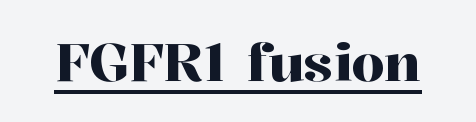
You can tell from the footed stems that serif type was used. The typesetter has applied underlining to the passage shown. A typesetter would call this zero additional tracking. Varying glyph widths throughout — classic text-font behaviour.
